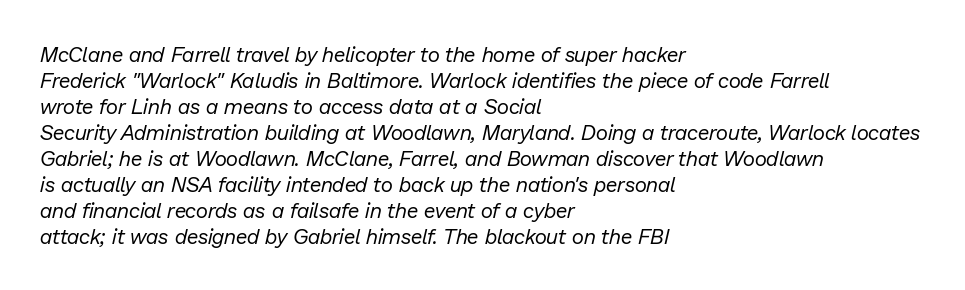
The whole block is typeset with a tilt. Horizontal alignment here is leftward, the default for most running prose. The type is set solid horizontally, with unmodified tracking. No heavy texture on the line: the type isn't bold. Bare-footed words on every line.
